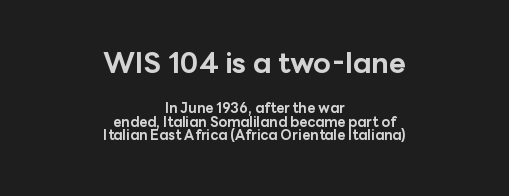
The rag falls on both sides of this text block equally. Look at the bottom of the vertical strokes: they stop flat, with no serifs. Note the varied advance widths — an 'i' is clearly narrower than an 'm'. Each row of text sits above clean, open space. A student would notice the top passage is typeset larger than what follows. Honestly, the letter spacing is just normal — you wouldn't notice it.
